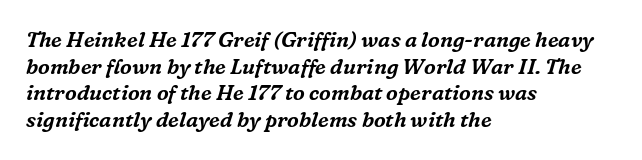
Bare-footed words on every line. The lines sit at an ordinary, default distance from one another. The rendering anchors every line to the left-hand side. The axis of the letterforms is tilted away from vertical.
